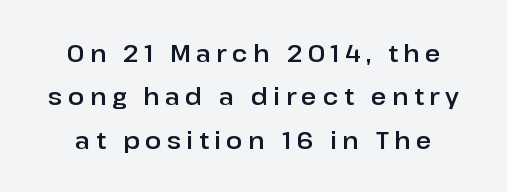
The image shows 24 px text type, upright; set line spacing 1.81x, unusually wide letter spacing (+0.23 em), not underlined.
